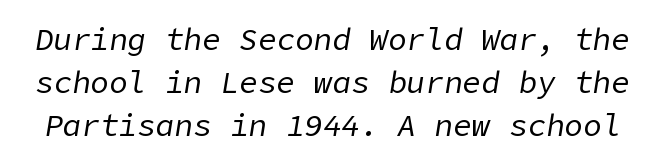
The image shows 31 px regular-weight type, italic (leaning right); set normal line spacing (1.39x), normal letter spacing, not underlined; low stroke contrast and a medium x-height.
